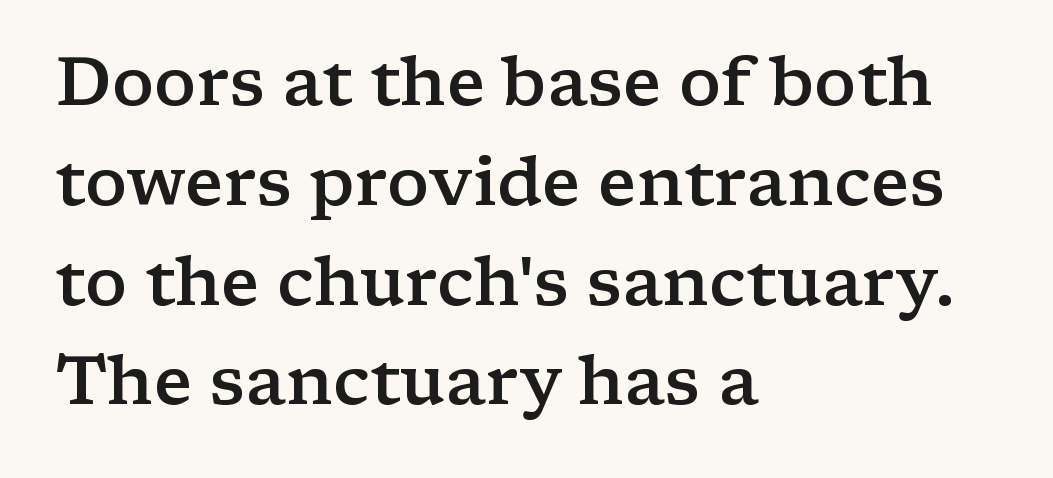
The image shows 67 px semibold, wide serif type, upright; set left-aligned, normal line spacing (1.49x), normal letter spacing, not underlined; low stroke contrast and a medium x-height.
